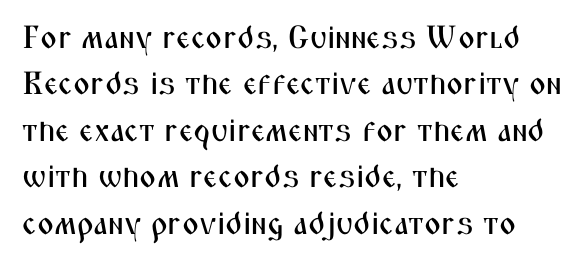
The image shows 32 px condensed sans-serif type, upright; set left-aligned, normal line spacing (1.45x), normal letter spacing, not underlined; medium stroke contrast and a medium x-height.
